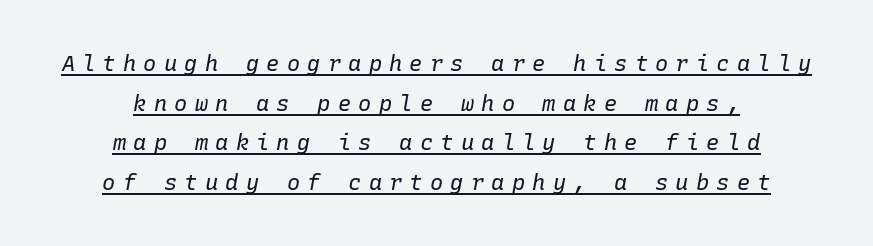
{"italic": "yes", "lean": "right", "slant_degrees": 10, "bold": "no", "underline": "yes", "align": "center", "line_spacing_ratio": 1.8, "letter_spacing": "wide", "letter_spacing_em": 0.33, "glyph_px": 22}
